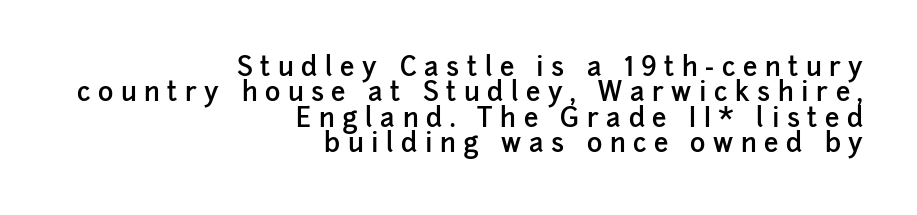
{"italic": "no", "bold": "semi", "underline": "no", "align": "right", "line_spacing": "tight", "line_spacing_ratio": 0.98, "letter_spacing": "wide", "letter_spacing_em": 0.29, "glyph_px": 26}
